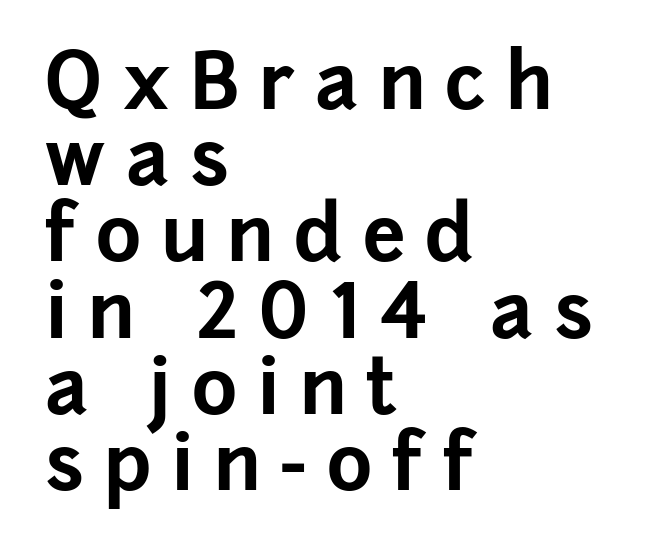
The image shows 77 px bold sans-serif type, upright; set left-aligned, tight line spacing (0.99x), unusually wide letter spacing (+0.26 em), not underlined; low stroke contrast and a medium x-height.
